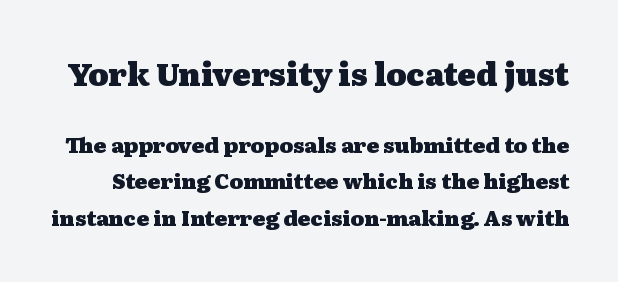
You could not count columns in this text — the font is proportionally spaced. A clean baseline with only descenders dipping below it. Whoever set this made the first block the dominant, larger element. I'd call this a serif setting — the letters wear small feet. Tracking here is standard; glyphs follow each other at the usual distance.
